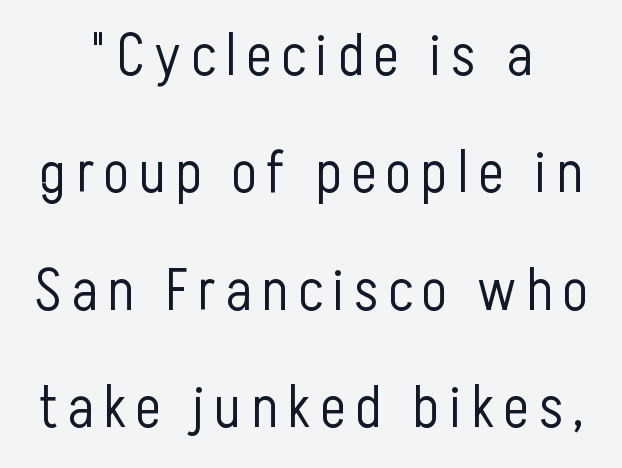
{"serif": "no", "italic": "no", "bold": "no", "weight": "light", "width": "condensed", "stroke_contrast": "low", "x_height": "medium", "monospaced": "no", "underline": "no", "line_spacing": "loose", "line_spacing_ratio": 1.99, "glyph_px": 59}
